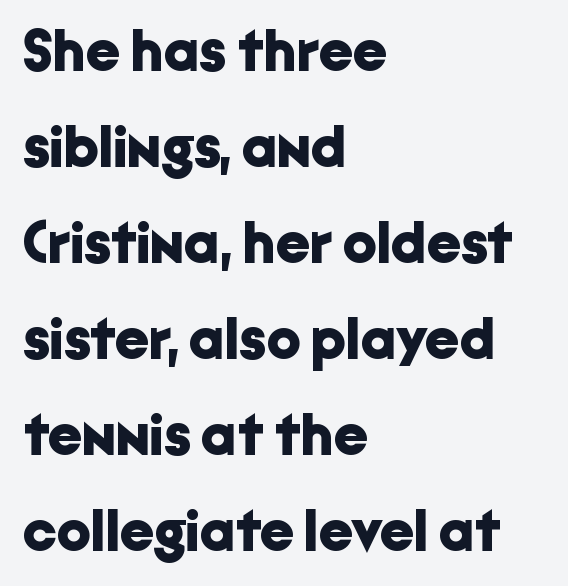
{"serif": "no", "italic": "no", "bold": "yes", "weight": "bold", "width": "normal", "stroke_contrast": "low", "x_height": "medium", "monospaced": "no", "underline": "no", "align": "left", "line_spacing": "normal", "line_spacing_ratio": 1.6, "letter_spacing": "normal", "letter_spacing_em": 0.0, "glyph_px": 60}
